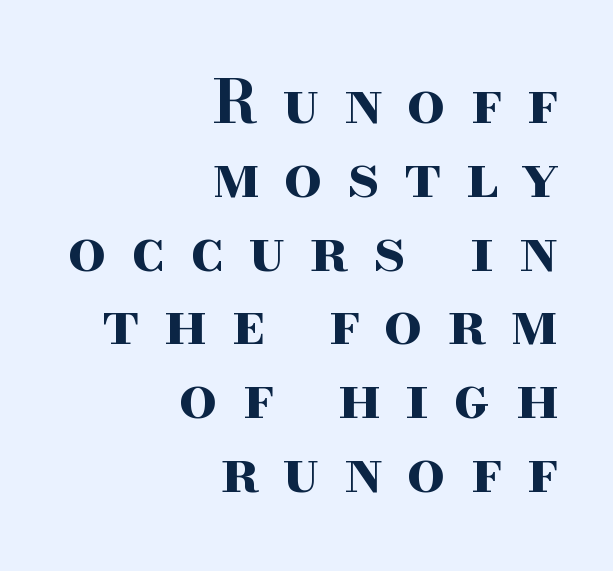
Q: Is the text bold? A: Yes.
Q: Is the text italic (slanted)? A: No, it is upright.
Q: Is the typeface a serif or a sans-serif typeface? A: Serif.
Q: Is the text underlined? A: No.
Q: How is the paragraph aligned? A: Right-aligned.
Q: Is the spacing between letters normal or unusually wide? A: Unusually wide.
Q: Width (condensed, normal, or wide)? A: Wide.
Q: Stroke contrast? A: High.
Q: x-height? A: Small.
Q: Monospaced? A: No.
